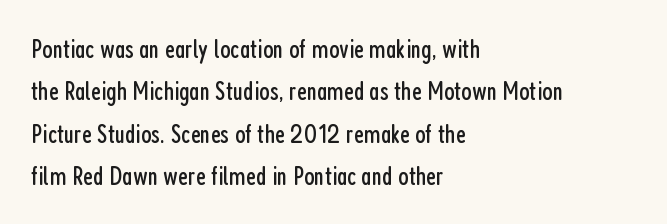
Characters follow at the spacing the type designer built in. Where is the straight margin? On the left. Weight: regular or lighter. Check the space under the baseline: it is left empty. Each new line begins a customary step beneath the previous one.
